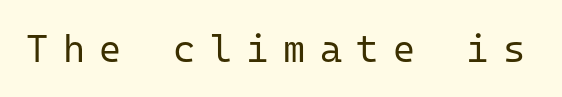
The image shows 38 px regular-weight sans-serif type, upright, monospaced; set unusually wide letter spacing (+0.38 em), not underlined; low stroke contrast and a medium x-height.
